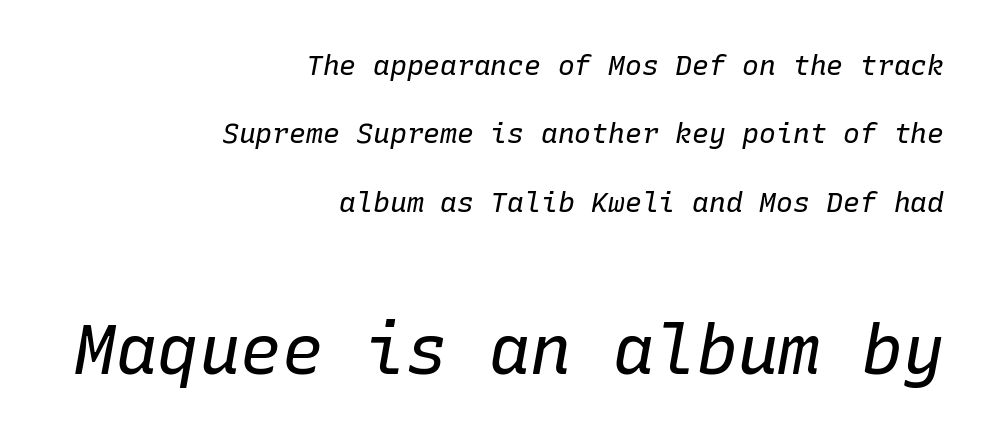
{"italic": "yes", "lean": "right", "slant_degrees": 10, "bold": "no", "weight": "regular", "width": "normal", "stroke_contrast": "low", "x_height": "medium", "monospaced": "yes", "underline": "no", "align": "right", "line_spacing": "loose", "line_spacing_ratio": 2.44, "letter_spacing": "normal", "letter_spacing_em": 0.0, "larger_block": "second", "size_ratio": 2.46, "glyph_px": 69}
